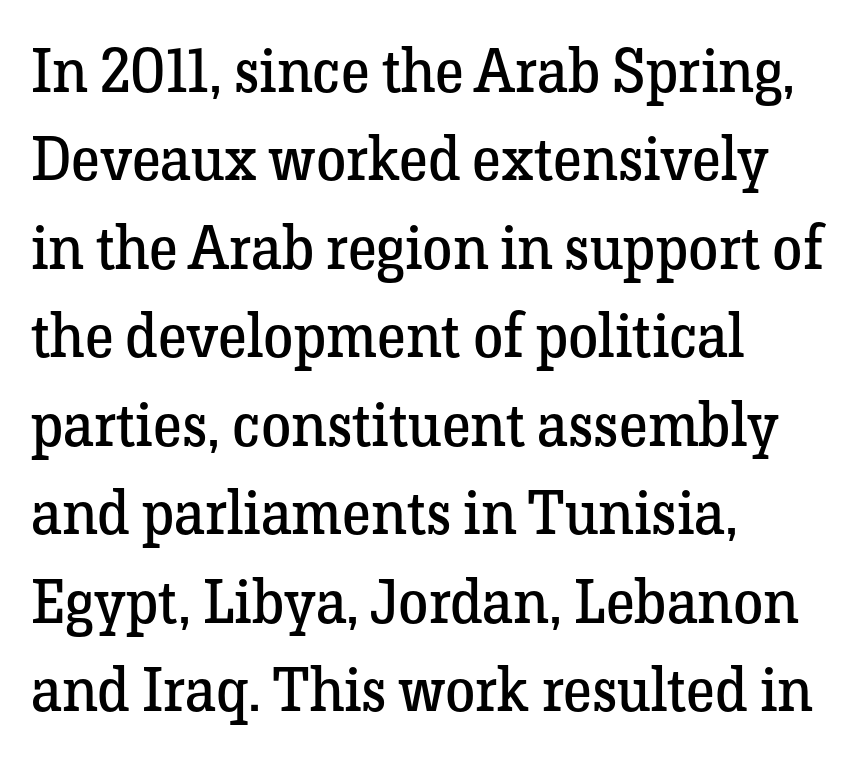
Here the glyphs are tracked normally, forming tight word shapes. What's the leading like? Ordinary, nothing unusual. When letters stand straight like this, we call the style roman or upright. The weight tops out at a normal text grade. Note: serifs present on the glyphs.
